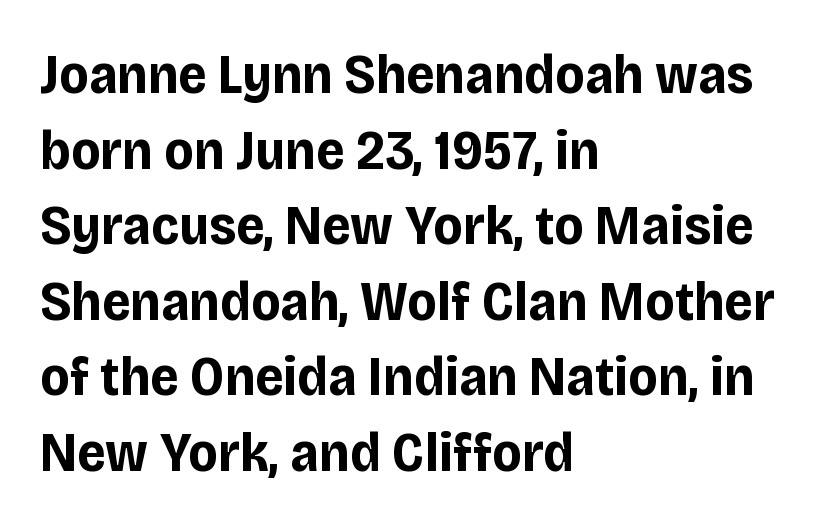
Check the space under the baseline: it is left empty. Every letter is thick-stroked: bold, no question. You can tell from the bare stems that sans-serif type was used. These lines keep a tight, regular rhythm from letter to letter.
